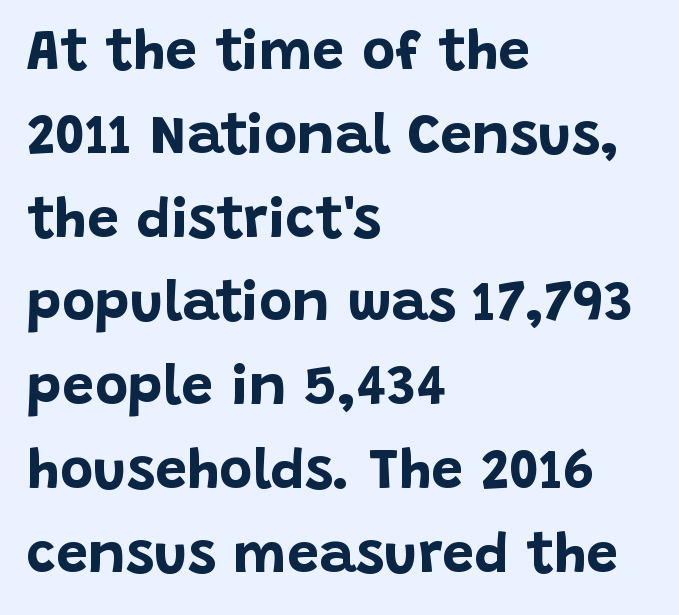
Only glyphs here, with clear space below each row. Heavy, bold letterforms. The compositor pushed each line to the left boundary. This sample uses an upright cut, with every glyph sitting square on the baseline.
